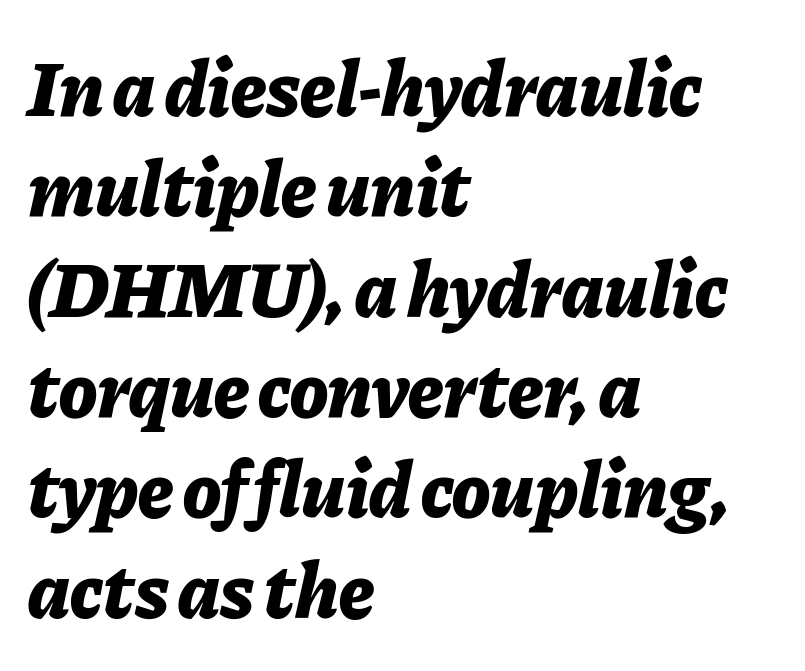
Letters rest on an invisible, unmarked baseline. Does the leading feel generous? No, just average. Plenty of ink on the page — the face is bold. If you drew a line through each stem, it would be angled.
